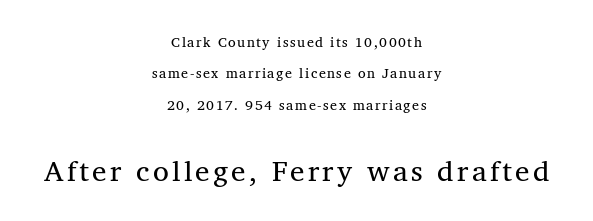
Vertically, the passage feels expansive, rows floating well apart. Reading down the block, each line starts at a different indent, mirrored at its end. Reading top to bottom, the characters get bigger at the block break. Serifs: yes, visible at the terminals of the letterforms. Proportional: the letters do not fall into vertical columns.
